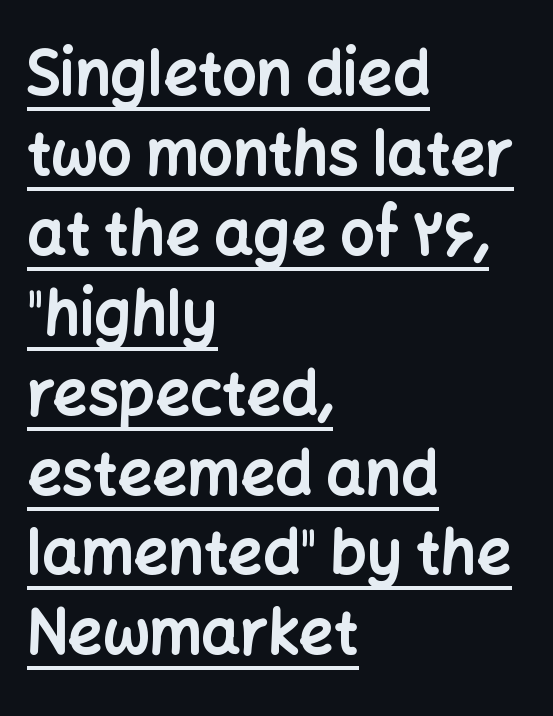
The characters display no serif detailing; their extremities are plain. All the whitespace from short lines collects on the right. Look at the tracking — it's just the regular setting, nothing added. The lettering stays uniformly vertical, giving the passage a roman look. The rendering uses the underline text-decoration.
